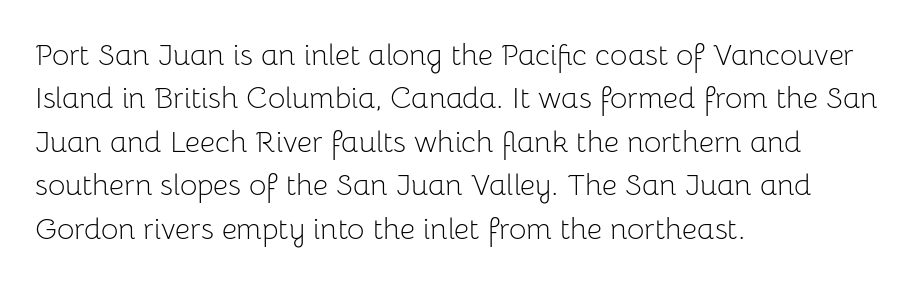
{"serif": "no", "italic": "no", "bold": "no", "weight": "light", "width": "normal", "stroke_contrast": "low", "x_height": "medium", "monospaced": "no", "underline": "no", "align": "left", "line_spacing": "normal", "line_spacing_ratio": 1.45, "letter_spacing": "normal", "letter_spacing_em": 0.0, "glyph_px": 30}
